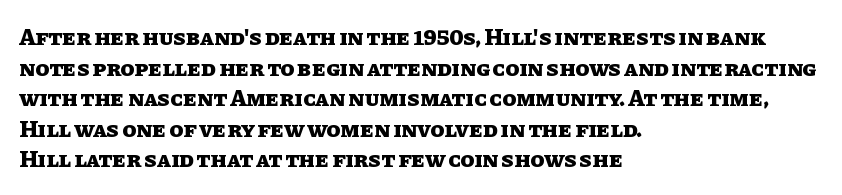
Q: Is the text bold? A: Yes.
Q: Is the text italic (slanted)? A: No, it is upright.
Q: Is the text underlined? A: No.
Q: How is the paragraph aligned? A: Left-aligned.
Q: Is the spacing between letters normal or unusually wide? A: Normal.
Q: Is the spacing between lines tight, normal or loose? A: Normal.
